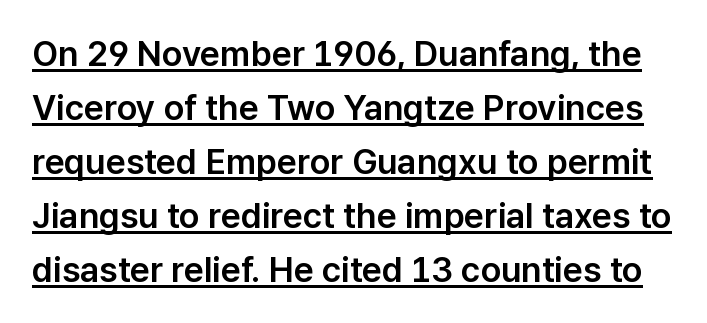
Q: Is the text italic (slanted)? A: No, it is upright.
Q: Is the typeface a serif or a sans-serif typeface? A: Sans-serif.
Q: Is the text underlined? A: Yes.
Q: Is the spacing between letters normal or unusually wide? A: Normal.
Q: Is the spacing between lines tight, normal or loose? A: Normal.
Q: Width (condensed, normal, or wide)? A: Normal.
Q: Stroke contrast? A: Low.
Q: x-height? A: Medium.
Q: Monospaced? A: No.
